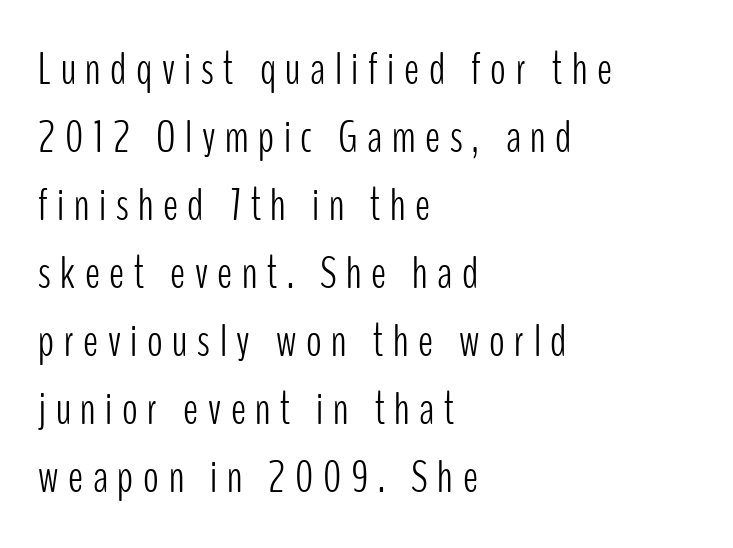
{"serif": "no", "italic": "no", "bold": "no", "weight": "light", "width": "condensed", "stroke_contrast": "low", "x_height": "medium", "monospaced": "no", "underline": "no", "align": "left", "line_spacing": "normal", "line_spacing_ratio": 1.48, "letter_spacing": "wide", "letter_spacing_em": 0.21, "glyph_px": 46}
